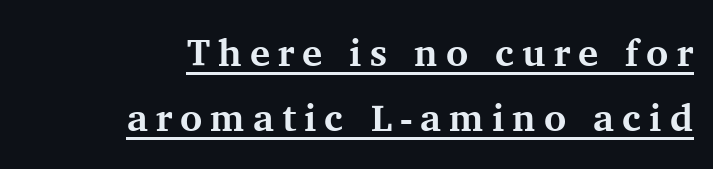
{"serif": "yes", "italic": "no", "bold": "yes", "weight": "bold", "width": "normal", "stroke_contrast": "medium", "x_height": "medium", "monospaced": "no", "underline": "yes", "align": "right", "line_spacing_ratio": 1.72, "letter_spacing": "wide", "letter_spacing_em": 0.21, "glyph_px": 38}
